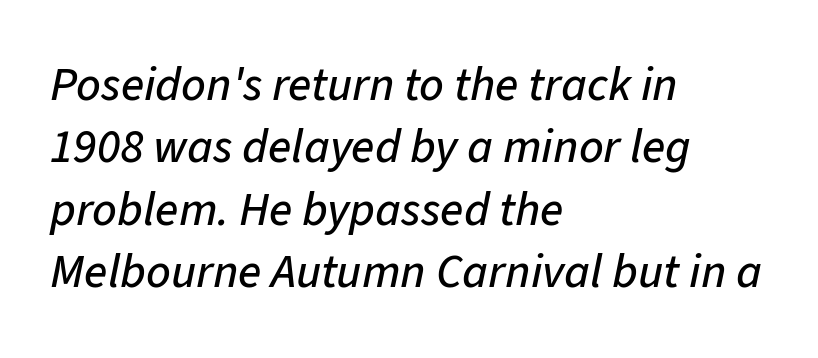
Q: Is the text italic (slanted)? A: Yes, it leans right by about 11 degrees.
Q: Is the text underlined? A: No.
Q: How is the paragraph aligned? A: Left-aligned.
Q: Is the spacing between letters normal or unusually wide? A: Normal.
Q: Is the spacing between lines tight, normal or loose? A: Normal.
Q: Width (condensed, normal, or wide)? A: Normal.
Q: Stroke contrast? A: Low.
Q: x-height? A: Medium.
Q: Monospaced? A: No.
